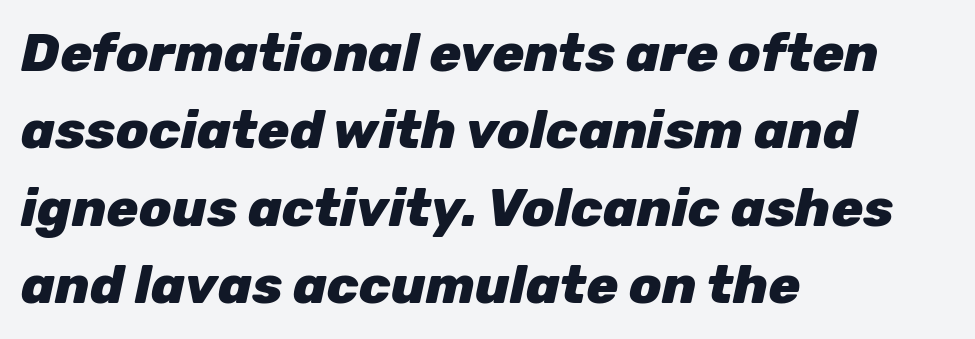
Compared with ordinary roman type, these characters are visibly tilted. A full-strength bold gives these letters their thick strokes. Compared with a centered layout, this one pins lines to the left instead. In terms of letterspacing, this is plain default setting. Each letter keeps its own natural width here, so spacing adapts to shape.
